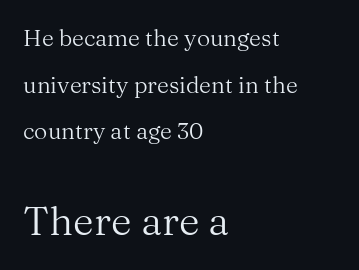
Clear beneath every line of the passage. Successive baselines arrive slowly, with a big drop between each. Is the stroke heavy? The answer is a plain regular-or-lighter. Each letter keeps its own natural width here, so spacing adapts to shape.
